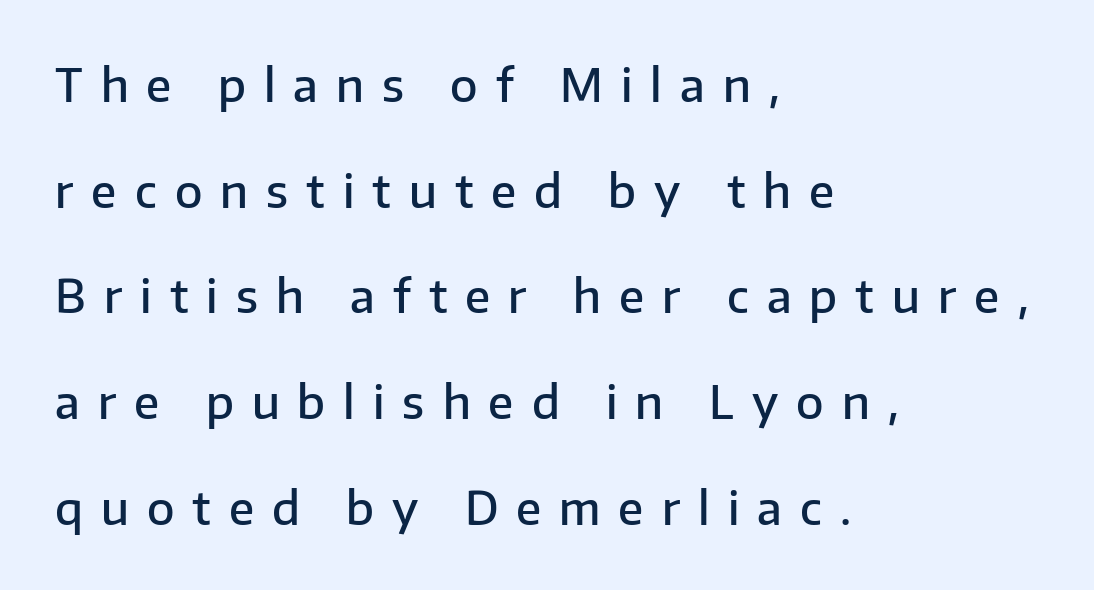
The image shows 45 px semibold sans-serif type, upright; set left-aligned, loose line spacing (2.35x), unusually wide letter spacing (+0.4 em), not underlined; low stroke contrast and a medium x-height.
